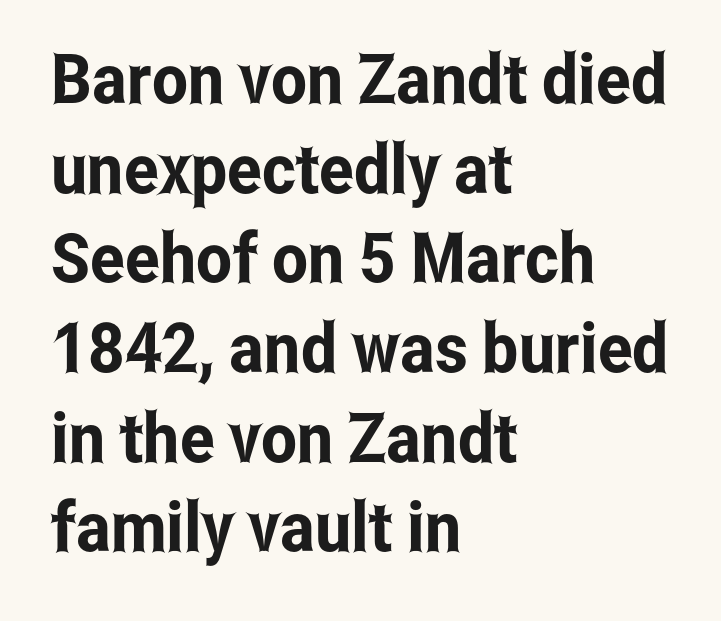
All the whitespace from short lines collects on the right. A typesetter would label this face a sans. The letters sit at their default tracking, neither squeezed nor spread. If you drew a line through each stem, it would be perfectly vertical.
